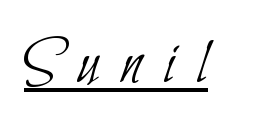
The image shows 66 px thin, condensed sans-serif type; set unusually wide letter spacing (+0.33 em), underlined; low stroke contrast and a small x-height.
